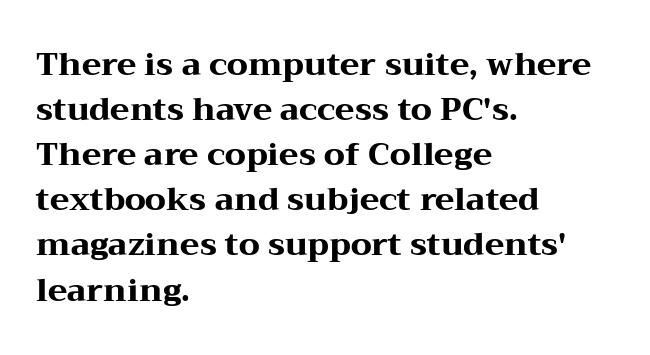
{"serif": "yes", "italic": "no", "bold": "yes", "weight": "heavy", "width": "wide", "stroke_contrast": "medium", "x_height": "medium", "monospaced": "no", "underline": "no", "align": "left", "line_spacing": "normal", "line_spacing_ratio": 1.41, "letter_spacing": "normal", "letter_spacing_em": 0.0, "glyph_px": 32}
